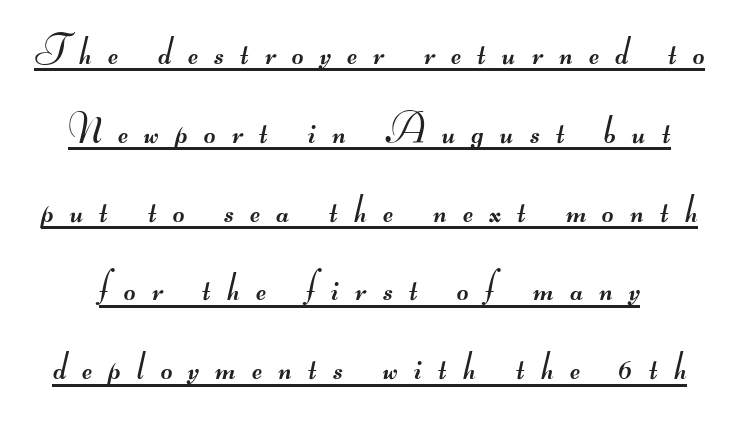
{"serif": "no", "bold": "no", "weight": "regular", "width": "wide", "stroke_contrast": "medium", "monospaced": "no", "underline": "yes", "line_spacing": "loose", "line_spacing_ratio": 1.97, "letter_spacing": "wide", "letter_spacing_em": 0.41, "glyph_px": 40}
